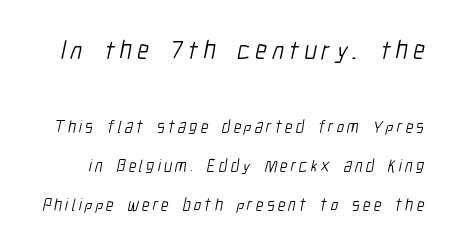
The block sitting higher on the canvas is the one with enlarged characters. Just letters on the line, the space beneath them empty. The font sits on the lighter half of the weight spectrum, regular included. Vertical spacing — loose.
